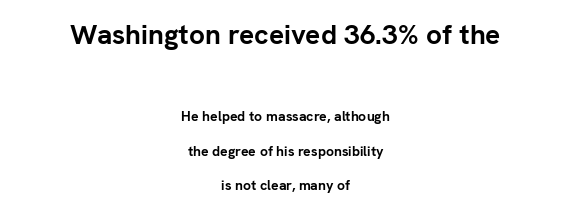
The block sitting higher on the canvas is the one with enlarged characters. Type style note: lacks serifs. Emphasis by weight is at full strength: bold. The space directly below the letters is spotless. You could fit nearly another row in the gap between these rows. The rag falls on both sides of this text block equally.
